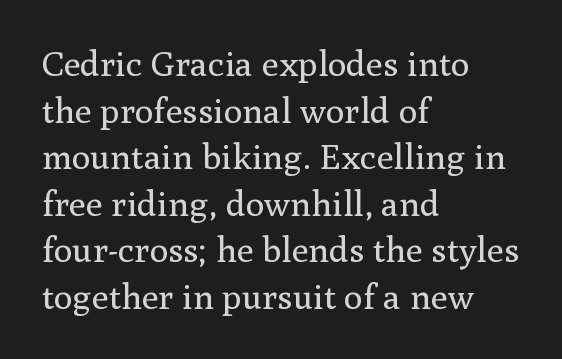
{"serif": "yes", "italic": "no", "bold": "no", "weight": "regular", "width": "normal", "stroke_contrast": "medium", "x_height": "medium", "monospaced": "no", "underline": "no", "align": "left", "line_spacing": "normal", "line_spacing_ratio": 1.33, "letter_spacing": "normal", "letter_spacing_em": 0.0, "glyph_px": 35}
